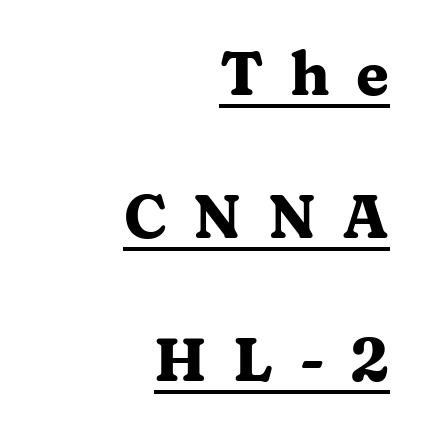
{"serif": "yes", "italic": "no", "bold": "yes", "weight": "heavy", "width": "wide", "stroke_contrast": "medium", "x_height": "medium", "monospaced": "no", "underline": "yes", "align": "right", "line_spacing": "loose", "line_spacing_ratio": 2.38, "letter_spacing": "wide", "letter_spacing_em": 0.44, "glyph_px": 60}
